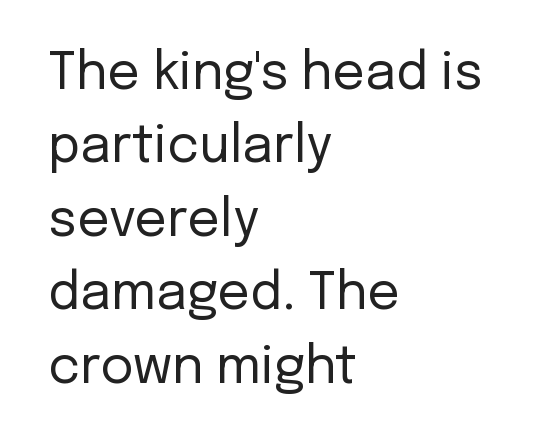
Q: Is the text bold? A: No.
Q: Is the text italic (slanted)? A: No, it is upright.
Q: Is the typeface a serif or a sans-serif typeface? A: Sans-serif.
Q: Is the text underlined? A: No.
Q: How is the paragraph aligned? A: Left-aligned.
Q: Is the spacing between letters normal or unusually wide? A: Normal.
Q: Is the spacing between lines tight, normal or loose? A: Normal.
Q: Width (condensed, normal, or wide)? A: Normal.
Q: Stroke contrast? A: Low.
Q: x-height? A: Medium.
Q: Monospaced? A: No.
